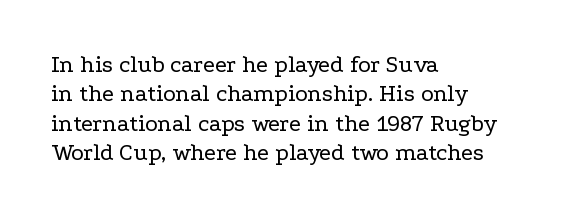
{"italic": "no", "bold": "no", "underline": "no", "align": "left", "line_spacing_ratio": 1.22, "letter_spacing": "normal", "letter_spacing_em": 0.0, "glyph_px": 24}
